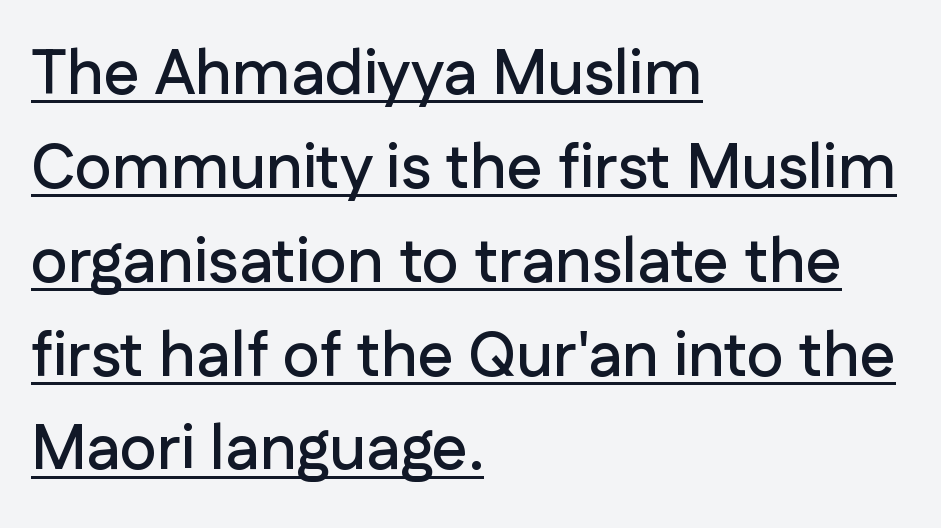
{"serif": "no", "italic": "no", "width": "normal", "stroke_contrast": "low", "x_height": "medium", "monospaced": "no", "underline": "yes", "align": "left", "line_spacing": "normal", "line_spacing_ratio": 1.49, "letter_spacing": "normal", "letter_spacing_em": 0.0, "glyph_px": 63}
